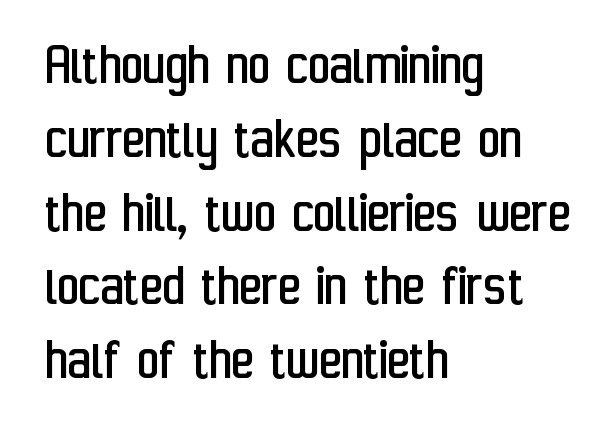
The image shows 61 px regular-weight, condensed sans-serif type, upright; set left-aligned, line spacing 1.21x, normal letter spacing, not underlined; low stroke contrast and a medium x-height.
